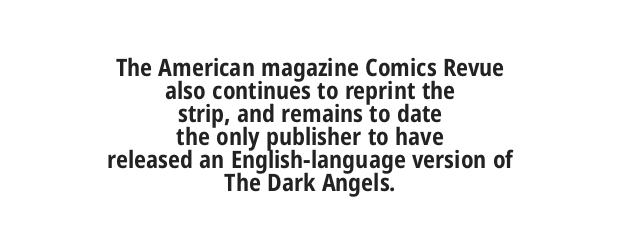
The image shows 24 px bold type, upright; set centered, tight line spacing (0.96x), normal letter spacing, not underlined.
